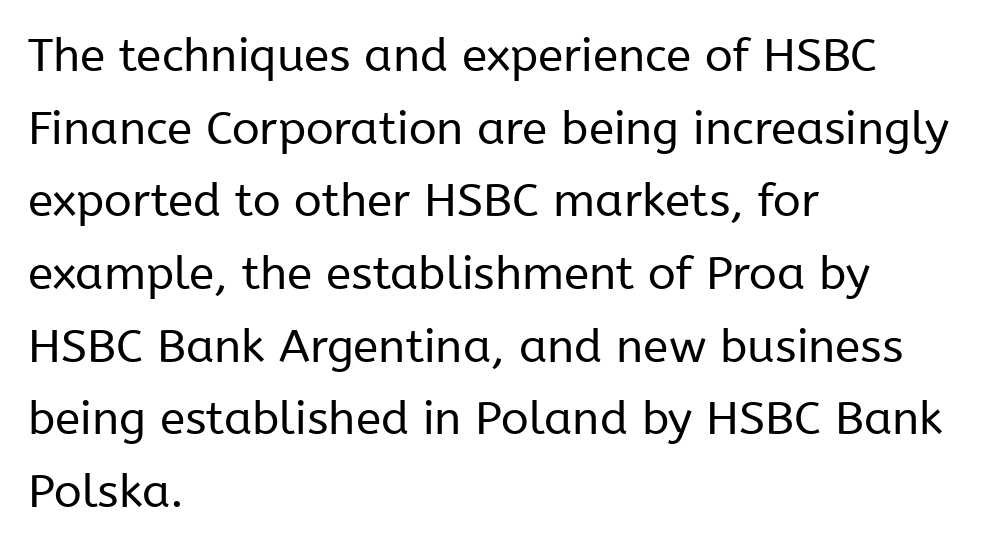
To sum up the face: it is a sans, with no serifs. Clear beneath every line of the passage. Caption: standard tracking, unaltered. A quiet, ordinary-to-light weight characterises the typeface. The letters advance in unequal steps, a hallmark of proportional type. These lines sit exactly where default settings would place them.
